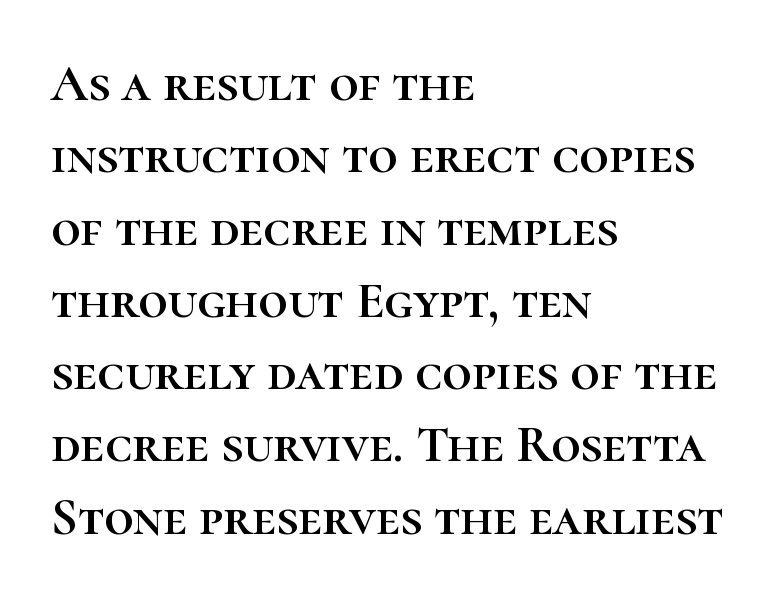
Q: Is the text italic (slanted)? A: No, it is upright.
Q: Is the text underlined? A: No.
Q: How is the paragraph aligned? A: Left-aligned.
Q: Is the spacing between letters normal or unusually wide? A: Normal.
Q: Is the spacing between lines tight, normal or loose? A: Normal.
Q: Width (condensed, normal, or wide)? A: Normal.
Q: Stroke contrast? A: High.
Q: x-height? A: Medium.
Q: Monospaced? A: No.
